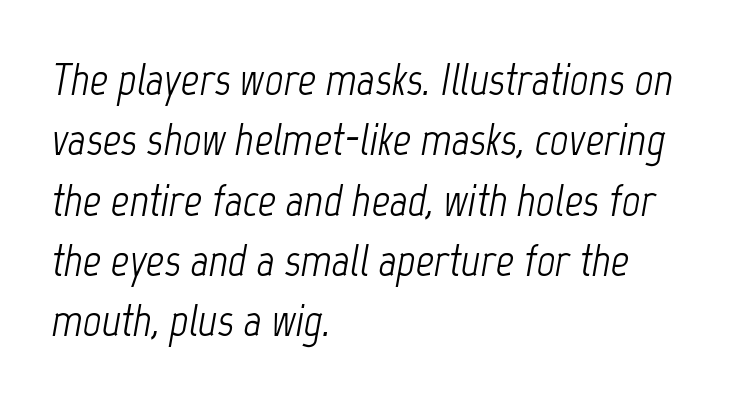
Q: Is the text bold? A: No.
Q: Is the text italic (slanted)? A: Yes, it leans right by about 12 degrees.
Q: Is the text underlined? A: No.
Q: How is the paragraph aligned? A: Left-aligned.
Q: Is the spacing between letters normal or unusually wide? A: Normal.
Q: Is the spacing between lines tight, normal or loose? A: Normal.
Q: Width (condensed, normal, or wide)? A: Condensed.
Q: Stroke contrast? A: Low.
Q: x-height? A: Medium.
Q: Monospaced? A: No.
